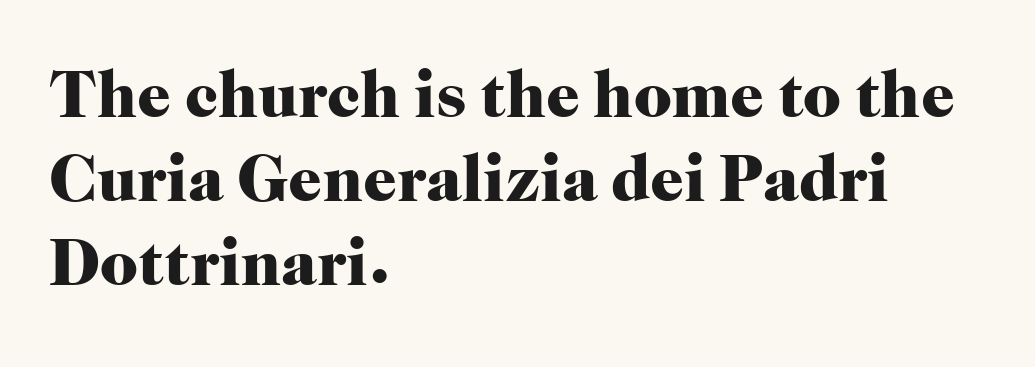
Q: Is the text bold? A: Yes.
Q: Is the text italic (slanted)? A: No, it is upright.
Q: Is the typeface a serif or a sans-serif typeface? A: Serif.
Q: Is the text underlined? A: No.
Q: How is the paragraph aligned? A: Left-aligned.
Q: Is the spacing between letters normal or unusually wide? A: Normal.
Q: Is the spacing between lines tight, normal or loose? A: Normal.
Q: Width (condensed, normal, or wide)? A: Normal.
Q: Stroke contrast? A: High.
Q: x-height? A: Medium.
Q: Monospaced? A: No.
